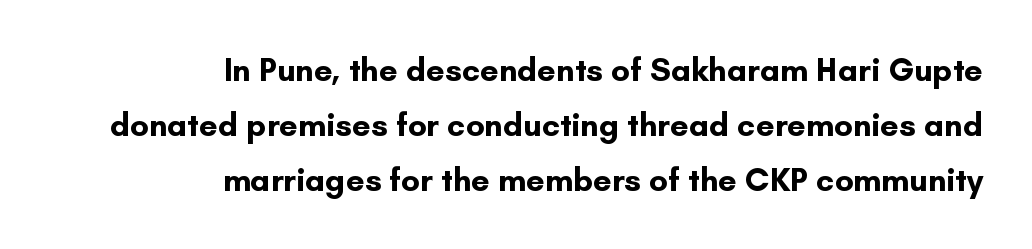
Q: Is the text bold? A: Yes.
Q: Is the text italic (slanted)? A: No, it is upright.
Q: Is the typeface a serif or a sans-serif typeface? A: Sans-serif.
Q: Is the text underlined? A: No.
Q: How is the paragraph aligned? A: Right-aligned.
Q: Is the spacing between letters normal or unusually wide? A: Normal.
Q: Is the spacing between lines tight, normal or loose? A: Normal.
Q: Width (condensed, normal, or wide)? A: Normal.
Q: Stroke contrast? A: Low.
Q: x-height? A: Small.
Q: Monospaced? A: No.
